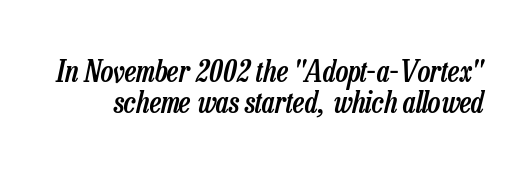
{"italic": "yes", "lean": "right", "slant_degrees": 13, "bold": "semi", "weight": "semibold", "width": "condensed", "stroke_contrast": "low", "x_height": "medium", "monospaced": "no", "underline": "no", "line_spacing": "tight", "line_spacing_ratio": 1.02, "letter_spacing": "normal", "letter_spacing_em": 0.0, "glyph_px": 30}
